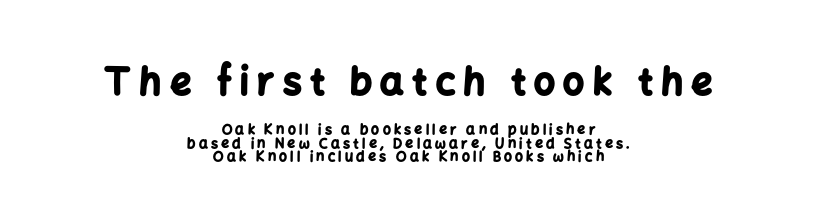
The image shows 37 px bold sans-serif type, upright; set centered, tight line spacing (0.96x), unusually wide letter spacing (+0.23 em), not underlined; the first (top) block is 2.64x larger; low stroke contrast and a medium x-height.
